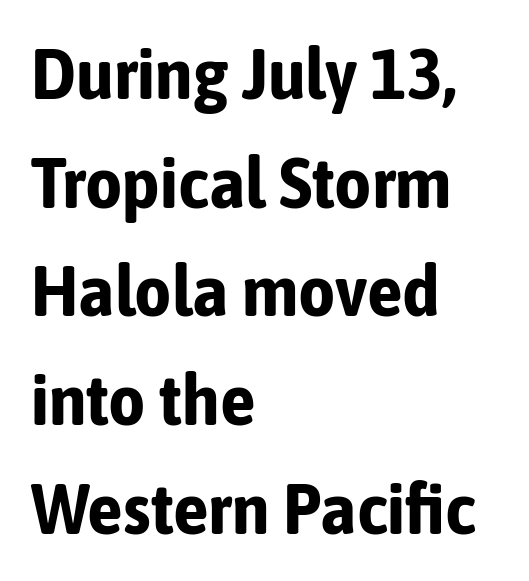
Q: Is the text bold? A: Yes.
Q: Is the text italic (slanted)? A: No, it is upright.
Q: Is the typeface a serif or a sans-serif typeface? A: Sans-serif.
Q: Is the text underlined? A: No.
Q: How is the paragraph aligned? A: Left-aligned.
Q: Is the spacing between letters normal or unusually wide? A: Normal.
Q: Is the spacing between lines tight, normal or loose? A: Normal.
Q: Width (condensed, normal, or wide)? A: Condensed.
Q: Stroke contrast? A: Low.
Q: x-height? A: Medium.
Q: Monospaced? A: No.
